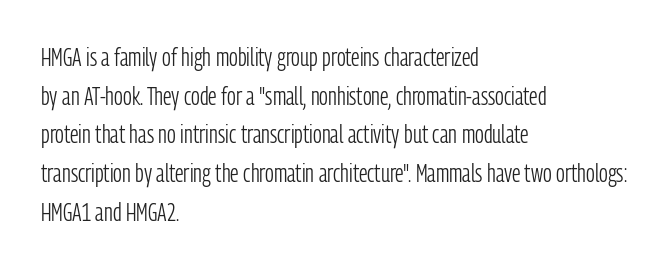
The image shows 25 px text type, upright; set left-aligned, normal line spacing (1.55x), normal letter spacing, not underlined.
